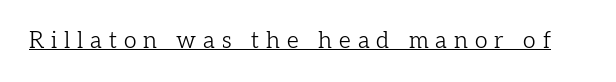
Q: Is the text bold? A: No.
Q: Is the text italic (slanted)? A: No, it is upright.
Q: Is the text underlined? A: Yes.
Q: Is the spacing between letters normal or unusually wide? A: Unusually wide.
